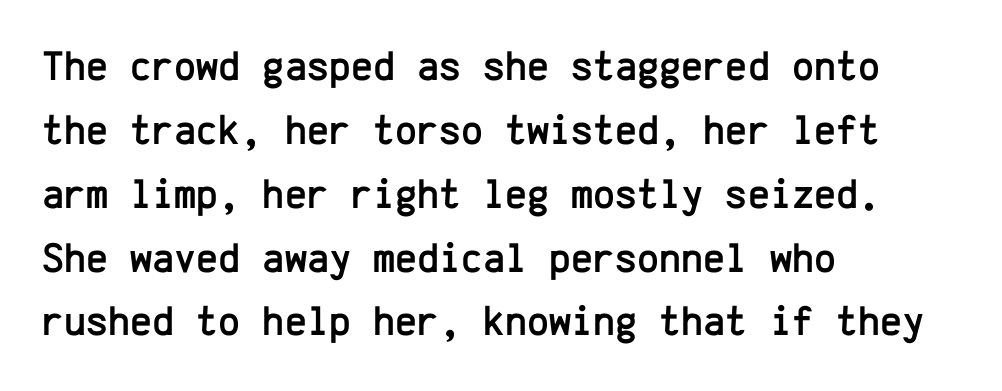
{"serif": "no", "italic": "no", "width": "normal", "stroke_contrast": "low", "x_height": "medium", "monospaced": "yes", "underline": "no", "align": "left", "line_spacing": "normal", "line_spacing_ratio": 1.52, "letter_spacing": "normal", "letter_spacing_em": 0.0, "glyph_px": 42}
